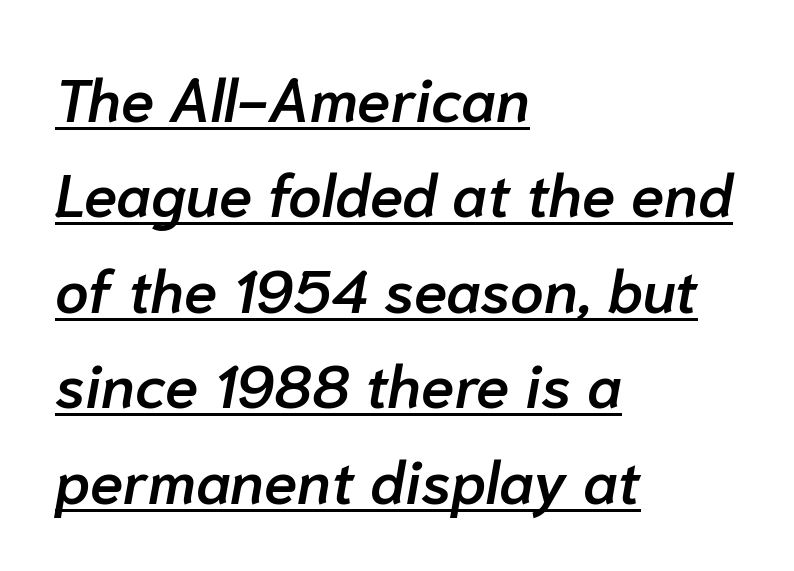
Q: Is the text bold? A: Semi-bold.
Q: Is the text italic (slanted)? A: Yes, it leans right by about 10 degrees.
Q: Is the text underlined? A: Yes.
Q: How is the paragraph aligned? A: Left-aligned.
Q: Is the spacing between letters normal or unusually wide? A: Normal.
Q: Is the spacing between lines tight, normal or loose? A: Normal.
Q: Width (condensed, normal, or wide)? A: Normal.
Q: Stroke contrast? A: Low.
Q: x-height? A: Medium.
Q: Monospaced? A: No.
